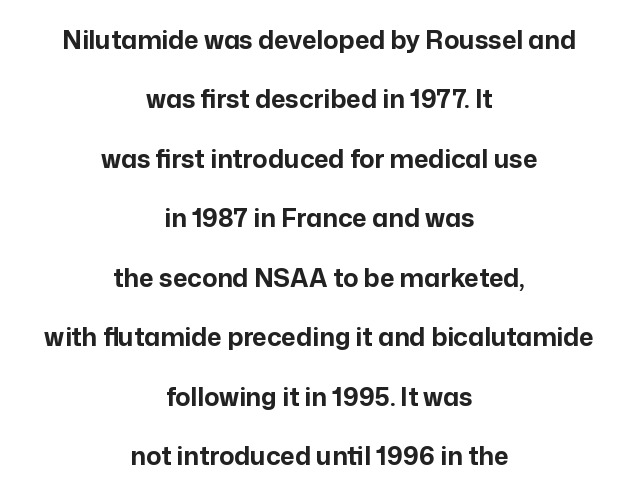
Q: Is the text bold? A: Yes.
Q: Is the text italic (slanted)? A: No, it is upright.
Q: Is the text underlined? A: No.
Q: How is the paragraph aligned? A: Centered.
Q: Is the spacing between letters normal or unusually wide? A: Normal.
Q: Is the spacing between lines tight, normal or loose? A: Loose.
